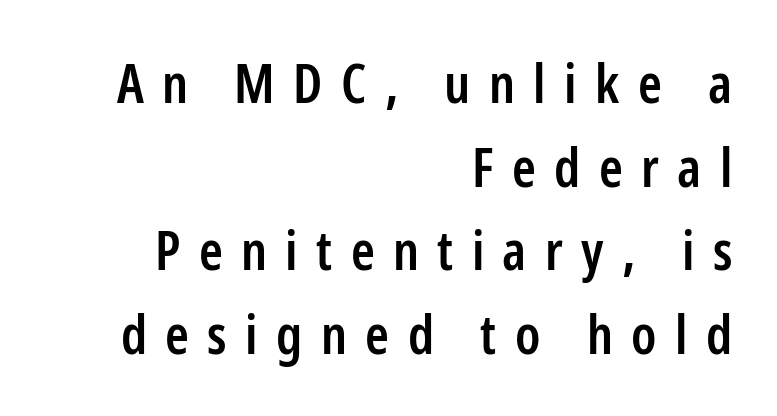
Q: Is the text bold? A: Semi-bold.
Q: Is the text italic (slanted)? A: No, it is upright.
Q: Is the typeface a serif or a sans-serif typeface? A: Sans-serif.
Q: Is the text underlined? A: No.
Q: How is the paragraph aligned? A: Right-aligned.
Q: Is the spacing between letters normal or unusually wide? A: Unusually wide.
Q: Is the spacing between lines tight, normal or loose? A: Normal.
Q: Width (condensed, normal, or wide)? A: Condensed.
Q: Stroke contrast? A: Low.
Q: x-height? A: Medium.
Q: Monospaced? A: No.
